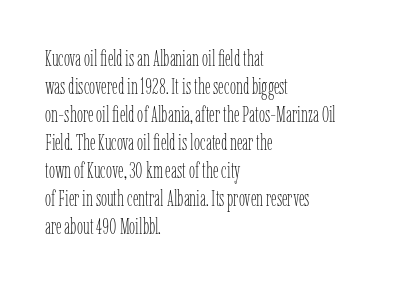
Q: Is the text bold? A: No.
Q: Is the text italic (slanted)? A: No, it is upright.
Q: Is the text underlined? A: No.
Q: How is the paragraph aligned? A: Left-aligned.
Q: Is the spacing between letters normal or unusually wide? A: Normal.
Q: Is the spacing between lines tight, normal or loose? A: Normal.
